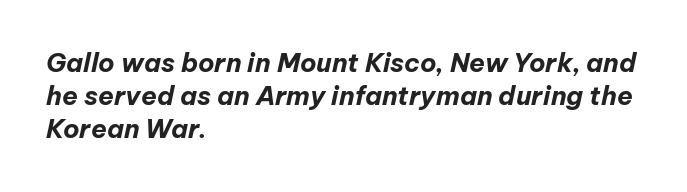
The image shows 26 px bold type, italic (leaning right); set left-aligned, normal line spacing (1.27x), normal letter spacing, not underlined.
